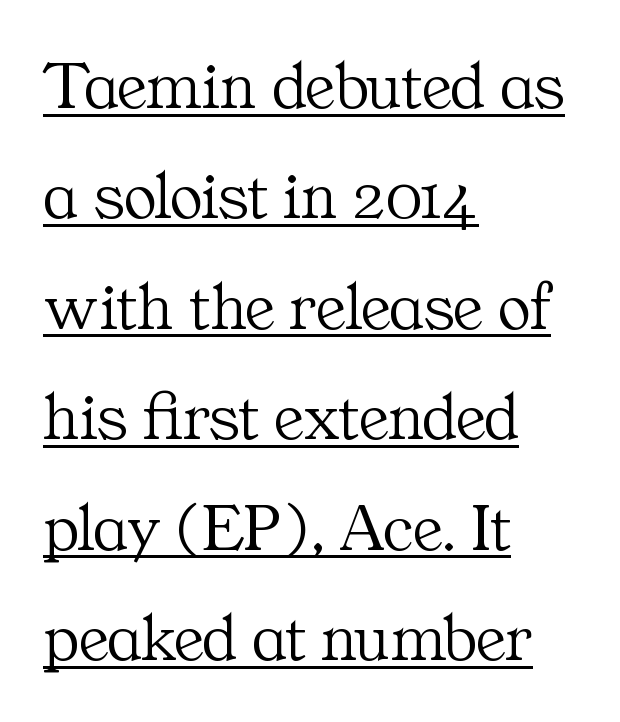
This sample has the flowing, uneven cadence of proportional lettering. The gaps between neighbouring characters are ordinary and unremarkable. The setting favours the left margin, as ordinary paragraphs usually do. The font family rendered here belongs to the serif group. The block of text has a typical density, with ordinary space between rows.
